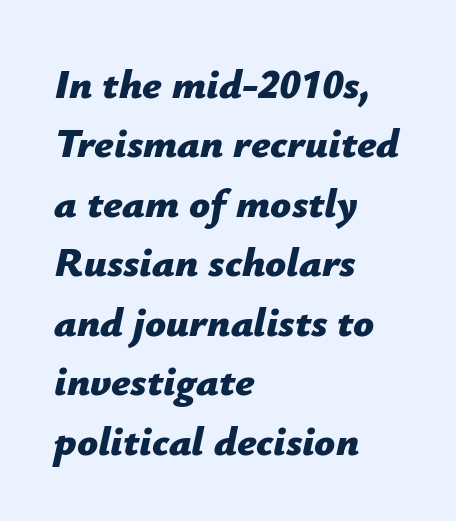
Caption: bold face, heavy strokes. Do the characters align in a grid? No, the font is proportional. If you drew a line through each stem, it would be angled. Each line starts at the same left margin while the right side varies. There is no visible air inserted between adjacent glyphs.
